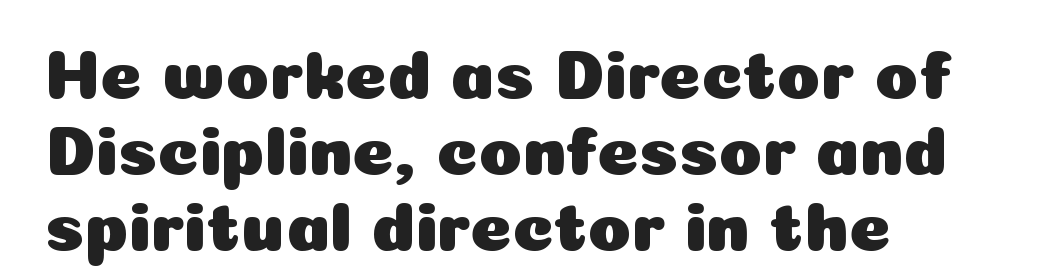
{"serif": "no", "italic": "no", "width": "normal", "stroke_contrast": "low", "x_height": "medium", "monospaced": "no", "underline": "no", "align": "left", "line_spacing": "tight", "line_spacing_ratio": 1.07, "letter_spacing": "normal", "letter_spacing_em": 0.0, "glyph_px": 71}
